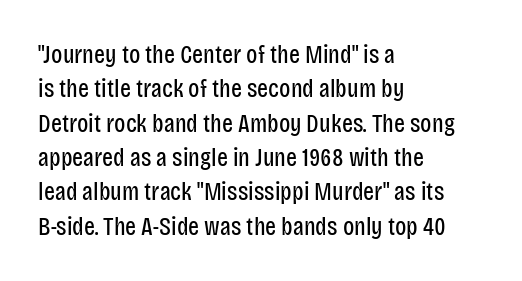
Q: Is the text bold? A: No.
Q: Is the text italic (slanted)? A: No, it is upright.
Q: Is the text underlined? A: No.
Q: How is the paragraph aligned? A: Left-aligned.
Q: Is the spacing between letters normal or unusually wide? A: Normal.
Q: Is the spacing between lines tight, normal or loose? A: Normal.
